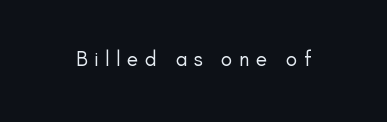
This is roman type, the default non-slanted kind. Between one letter and the next there's a generous, obvious gap. These glyphs show unthickened strokes, regular width or finer. The space beneath each line is pristine and unruled.
